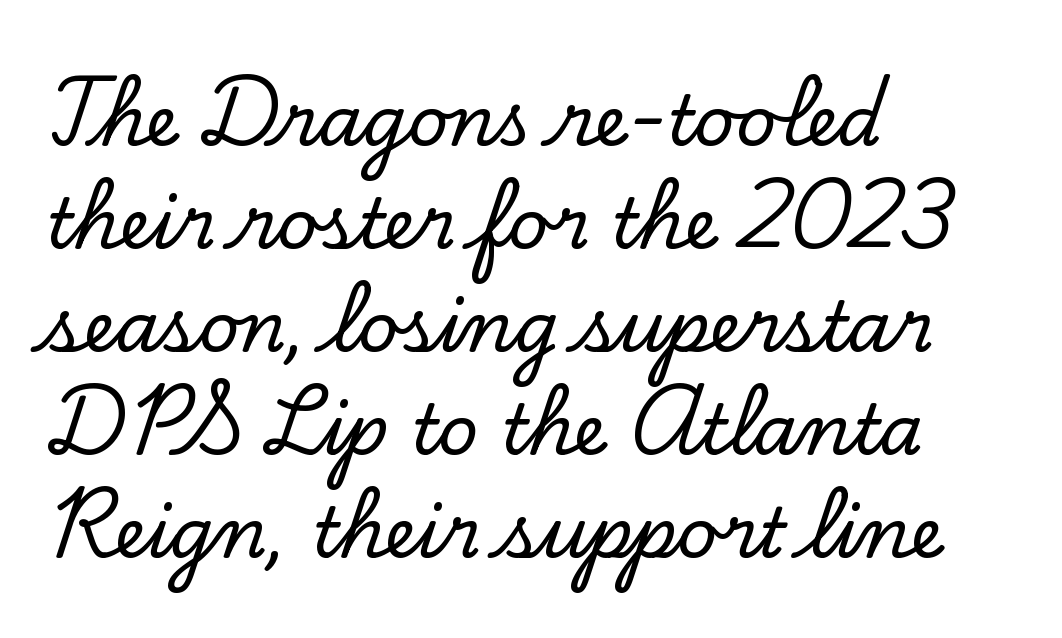
The letters advance in unequal steps, a hallmark of proportional type. A clean baseline with only descenders dipping below it. Words appear dense and cohesive because spacing is normal.
